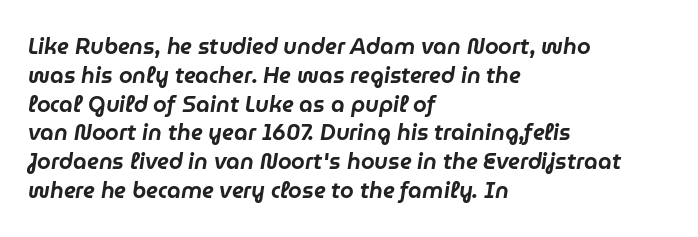
The image shows 22 px text type, italic (leaning right); set left-aligned, normal line spacing (1.31x), normal letter spacing, not underlined.
